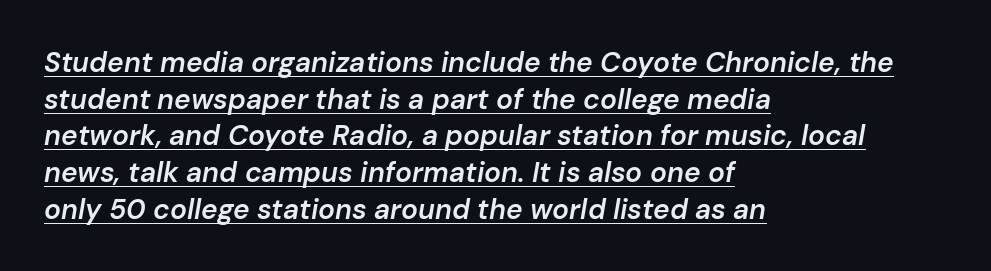
Q: Is the text bold? A: Semi-bold.
Q: Is the text italic (slanted)? A: Yes, it leans right by about 10 degrees.
Q: Is the text underlined? A: Yes.
Q: How is the paragraph aligned? A: Left-aligned.
Q: Is the spacing between letters normal or unusually wide? A: Normal.
Q: Is the spacing between lines tight, normal or loose? A: Normal.
Q: Width (condensed, normal, or wide)? A: Normal.
Q: Stroke contrast? A: Low.
Q: x-height? A: Medium.
Q: Monospaced? A: No.
